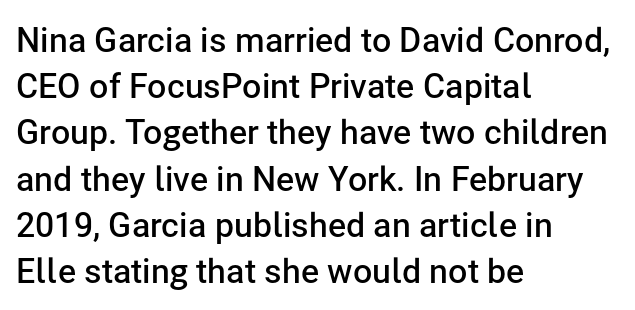
{"serif": "no", "italic": "no", "bold": "semi", "weight": "semibold", "width": "normal", "stroke_contrast": "low", "x_height": "medium", "monospaced": "no", "underline": "no", "align": "left", "line_spacing": "normal", "line_spacing_ratio": 1.36, "letter_spacing": "normal", "letter_spacing_em": 0.0, "glyph_px": 34}
